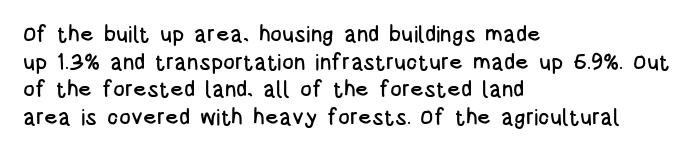
{"italic": "no", "underline": "no", "align": "left", "line_spacing": "normal", "line_spacing_ratio": 1.26, "letter_spacing": "normal", "letter_spacing_em": 0.0, "glyph_px": 22}
